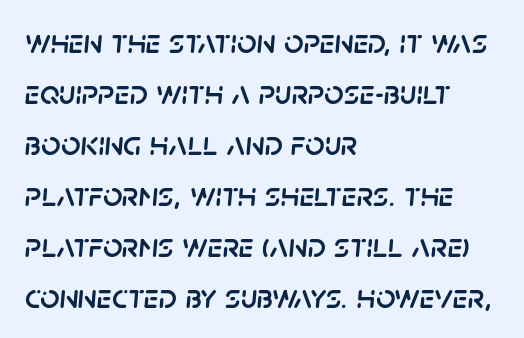
Q: Is the text italic (slanted)? A: Yes, it leans right by about 5 degrees.
Q: Is the text underlined? A: No.
Q: How is the paragraph aligned? A: Left-aligned.
Q: Is the spacing between letters normal or unusually wide? A: Normal.
Q: Is the spacing between lines tight, normal or loose? A: Normal.
Q: Width (condensed, normal, or wide)? A: Normal.
Q: Stroke contrast? A: Low.
Q: x-height? A: Large.
Q: Monospaced? A: No.
